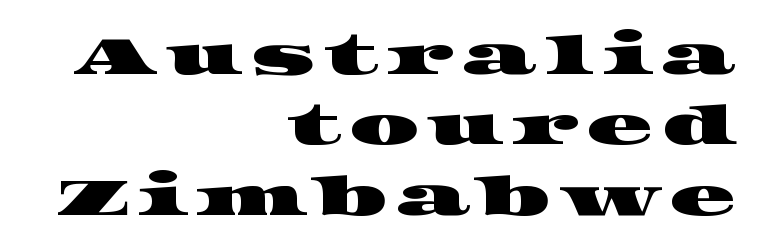
Casual observation: everything's shoved over to the right. This sample keeps an unexceptional amount of space between lines. The letters advance in unequal steps, a hallmark of proportional type. Underline: absent.
